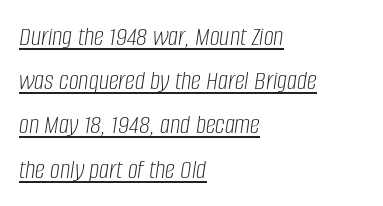
The lines sit at an ordinary, default distance from one another. Looks like regular typesetting: each glyph gets only the width it needs. Each stroke keeps to a modest, everyday thickness or less. Does extra space separate the letters? No, they use regular spacing.
